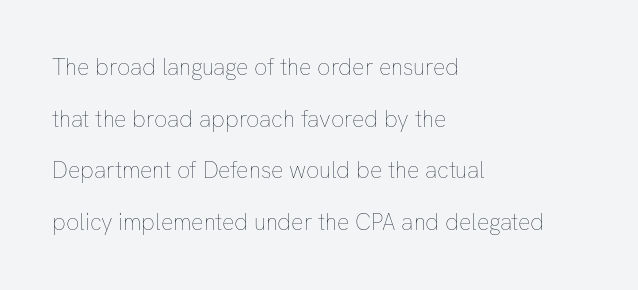
{"italic": "no", "bold": "no", "underline": "no", "align": "left", "line_spacing": "loose", "line_spacing_ratio": 2.25, "letter_spacing": "normal", "letter_spacing_em": 0.0, "glyph_px": 23}
